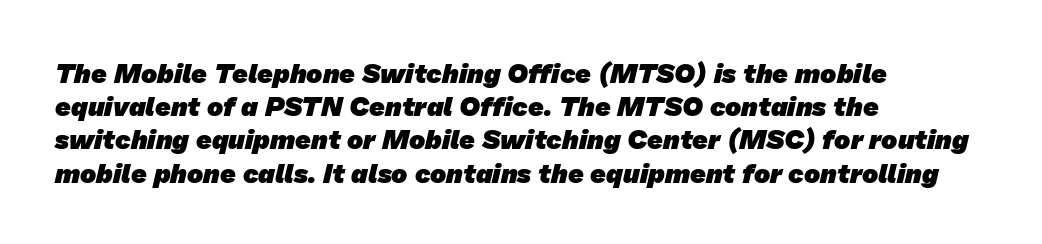
Which margin do the lines hug? The left one — the right edge is uneven. You could call the tracking neutral — neither tight nor loose. The strip under each line holds only bare page. Does the weight exceed regular? Yes, all the way to bold.
